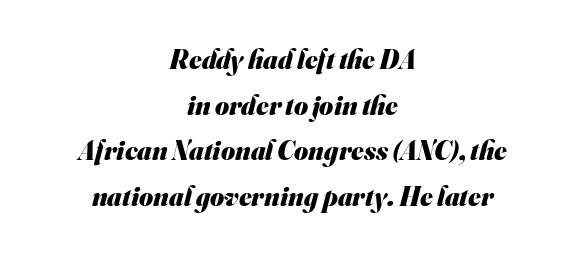
{"bold": "yes", "underline": "no", "align": "center", "line_spacing": "normal", "line_spacing_ratio": 1.69, "letter_spacing": "normal", "letter_spacing_em": 0.0, "glyph_px": 27}
